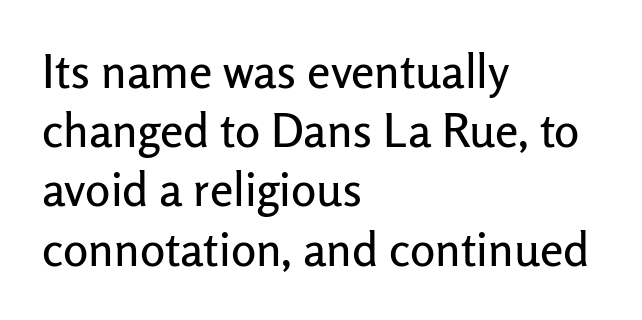
The image shows 47 px sans-serif type, upright; set left-aligned, normal line spacing (1.26x), normal letter spacing, not underlined; low stroke contrast and a medium x-height.
